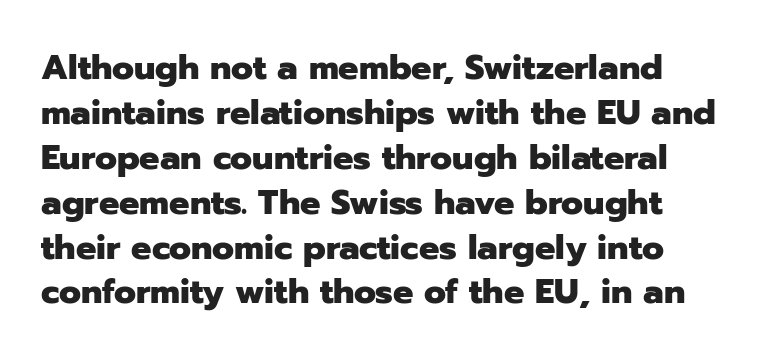
The image shows 34 px heavy sans-serif type, upright; set left-aligned, normal line spacing (1.32x), normal letter spacing, not underlined; low stroke contrast and a medium x-height.
